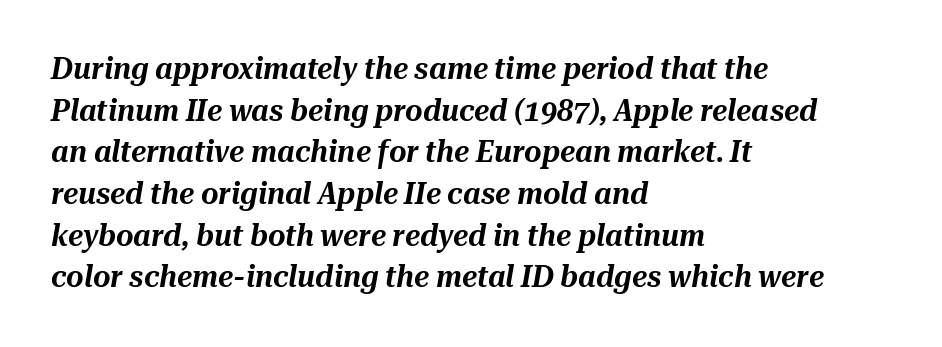
{"italic": "yes", "lean": "right", "slant_degrees": 10, "width": "normal", "stroke_contrast": "medium", "x_height": "medium", "monospaced": "no", "underline": "no", "align": "left", "line_spacing": "normal", "line_spacing_ratio": 1.39, "letter_spacing": "normal", "letter_spacing_em": 0.0, "glyph_px": 30}
